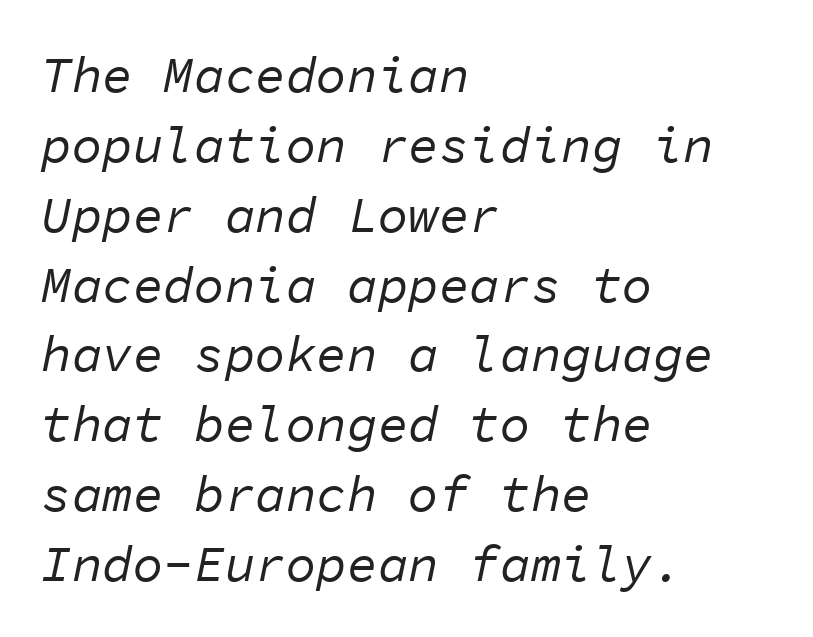
The image shows 51 px regular-weight type, italic (leaning right), monospaced; set left-aligned, normal line spacing (1.37x), normal letter spacing, not underlined; low stroke contrast and a medium x-height.
